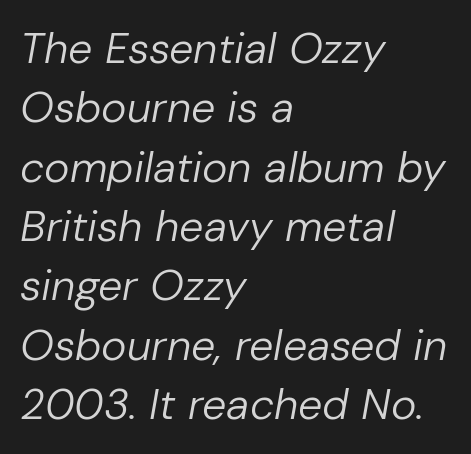
Q: Is the text bold? A: No.
Q: Is the text italic (slanted)? A: Yes, it leans right by about 10 degrees.
Q: Is the text underlined? A: No.
Q: How is the paragraph aligned? A: Left-aligned.
Q: Is the spacing between letters normal or unusually wide? A: Normal.
Q: Is the spacing between lines tight, normal or loose? A: Normal.
Q: Width (condensed, normal, or wide)? A: Normal.
Q: Stroke contrast? A: Low.
Q: x-height? A: Medium.
Q: Monospaced? A: No.
